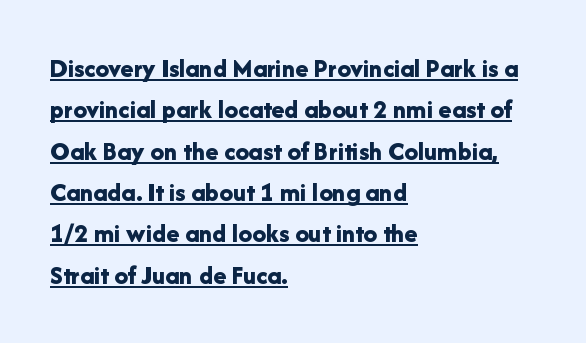
The strokes are fattened all the way to bold. Check the space under the baseline: a stroke is drawn there. Typeset ragged right — the left edge is the straight one. Nobody touched the tracking dial on this one.
